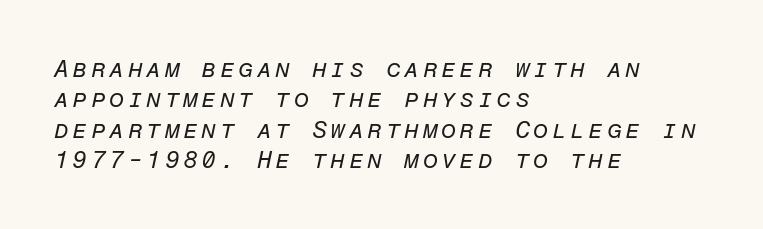
{"italic": "yes", "lean": "right", "slant_degrees": 12, "bold": "no", "underline": "no", "align": "left", "line_spacing": "normal", "line_spacing_ratio": 1.27, "glyph_px": 24}
